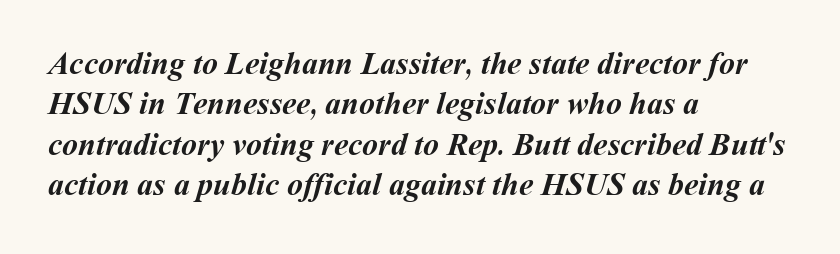
Regular leading. Note the varied advance widths — an 'i' is clearly narrower than an 'm'. How are the letters spaced? Ordinarily, with no added tracking. Horizontal alignment here is leftward, the default for most running prose. The typesetting leans heavy: a genuine bold.
